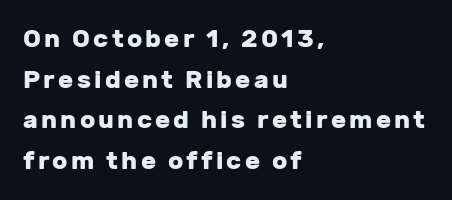
The image shows 25 px bold type, upright; set left-aligned, normal line spacing (1.63x), not underlined.
